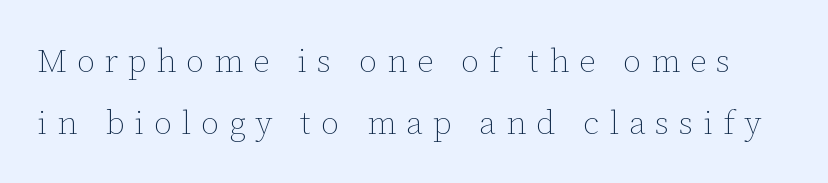
Q: Is the text bold? A: No.
Q: Is the text italic (slanted)? A: No, it is upright.
Q: Is the text underlined? A: No.
Q: Is the spacing between letters normal or unusually wide? A: Unusually wide.
Q: Width (condensed, normal, or wide)? A: Normal.
Q: Stroke contrast? A: Low.
Q: x-height? A: Medium.
Q: Monospaced? A: No.
